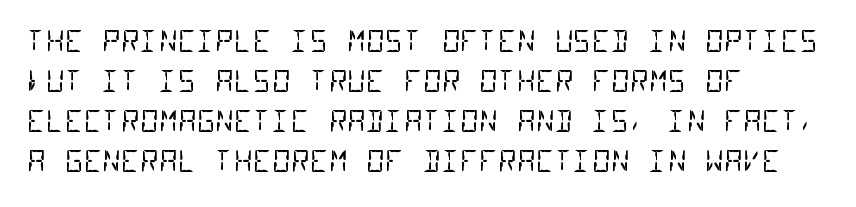
The image shows 29 px regular-weight, condensed sans-serif type, monospaced; set left-aligned, normal line spacing (1.38x), normal letter spacing, not underlined; low stroke contrast and a large x-height.
